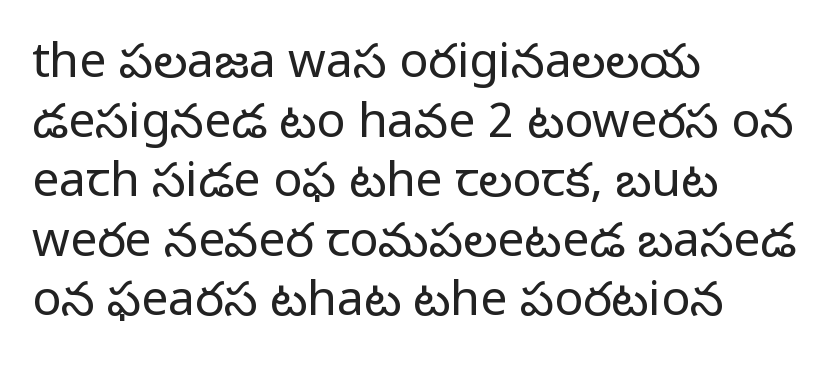
Q: Is the text bold? A: No.
Q: Is the text italic (slanted)? A: No, it is upright.
Q: Is the typeface a serif or a sans-serif typeface? A: Sans-serif.
Q: Is the text underlined? A: No.
Q: How is the paragraph aligned? A: Left-aligned.
Q: Is the spacing between letters normal or unusually wide? A: Normal.
Q: Width (condensed, normal, or wide)? A: Normal.
Q: Stroke contrast? A: Low.
Q: x-height? A: Medium.
Q: Monospaced? A: No.
